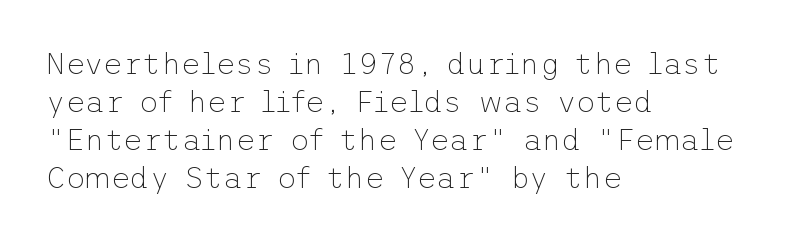
{"serif": "no", "italic": "no", "bold": "no", "weight": "thin", "width": "normal", "stroke_contrast": "low", "x_height": "medium", "underline": "no", "align": "left", "line_spacing": "normal", "line_spacing_ratio": 1.27, "letter_spacing": "normal", "letter_spacing_em": 0.0, "glyph_px": 30}
